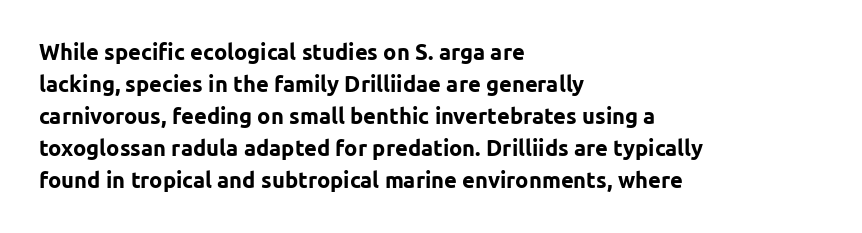
Students, observe: this is what conventionally led text looks like. Ascenders rise straight up at ninety degrees. Pretty heavy lettering here — definitely bold. The words here are not underlined.
